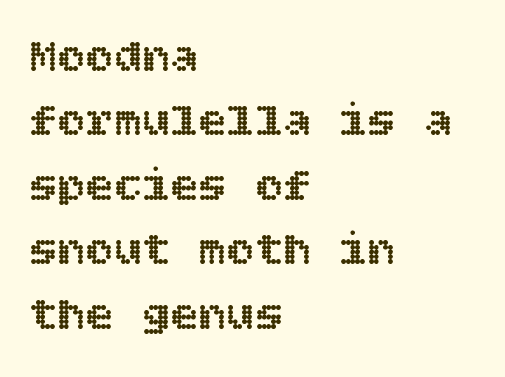
The image shows 47 px text type, upright; set left-aligned, normal line spacing (1.37x), normal letter spacing, not underlined; a large x-height.
